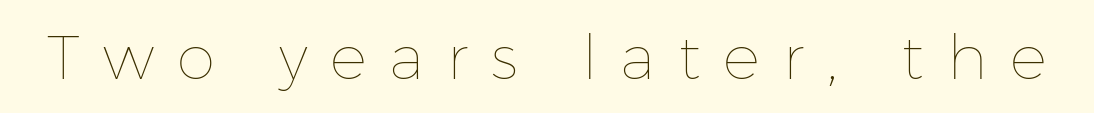
Varying glyph widths throughout — classic text-font behaviour. In terms of letterspacing, this is a distinctly airy, spread setting. Is the stroke heavy? The answer is a plain regular-or-lighter. Honestly, there is no underline to notice here at all. Ascenders rise straight up at ninety degrees.
